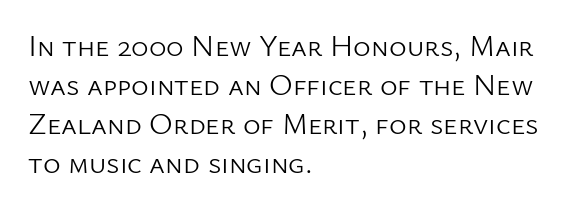
Casual observation: everything's shoved over to the left. The strip under each line holds only bare page. The rendering uses natural spacing where letterforms have individual widths. The line texture is even and compact thanks to regular tracking. Summary of vertical rhythm: regular, with standard interline spacing.
